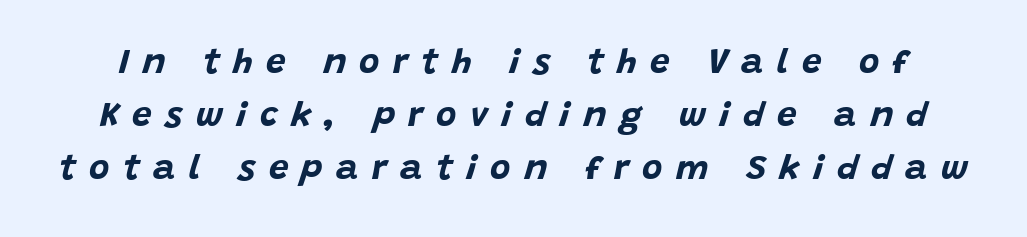
These lines are rendered in a variable-pitch font. Between one letter and the next there's a generous, obvious gap. Strokes here are thick enough to call this a true bold. The specimen omits any rule beneath the text block's lines.
